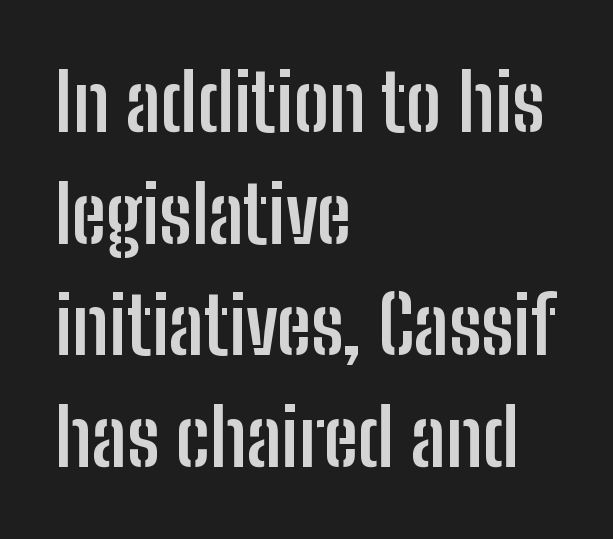
{"serif": "no", "italic": "no", "bold": "yes", "weight": "semibold", "width": "condensed", "stroke_contrast": "low", "x_height": "medium", "monospaced": "no", "underline": "no", "align": "left", "line_spacing": "normal", "line_spacing_ratio": 1.43, "letter_spacing": "normal", "letter_spacing_em": 0.0, "glyph_px": 78}
